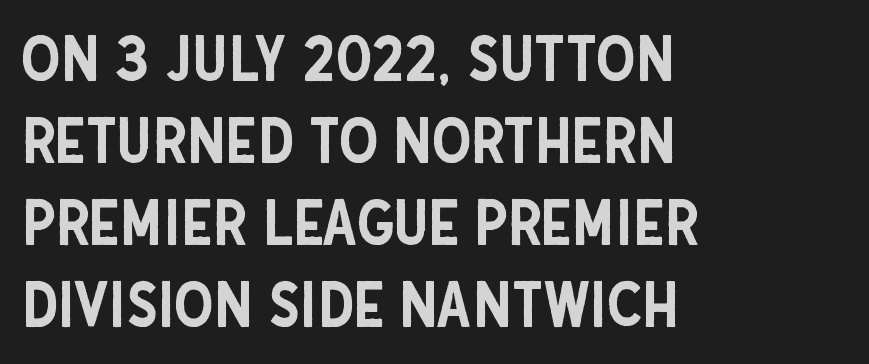
Descender tails drop into unmarked territory. The passage shown is typed in a proportional face where columns would drift. The lettering holds an erect, upright posture throughout. This rendering employs a face without finishing strokes, i.e., a sans-serif.
